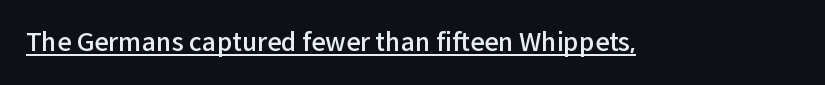
The image shows 25 px text type, upright; set normal letter spacing, underlined.
